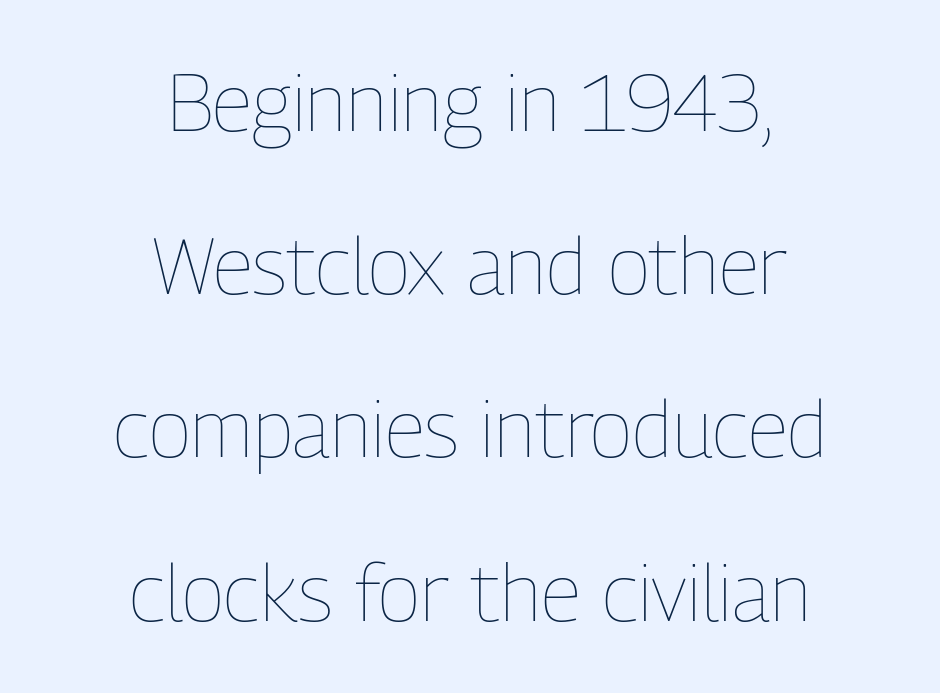
Decoration check: the copy has no underline. Observe the ordinary spacing: letters are neighbours, not strangers. The letters advance in unequal steps, a hallmark of proportional type. The leading is generous, giving the passage an open texture. Nope, not italic — everything's standing straight.
